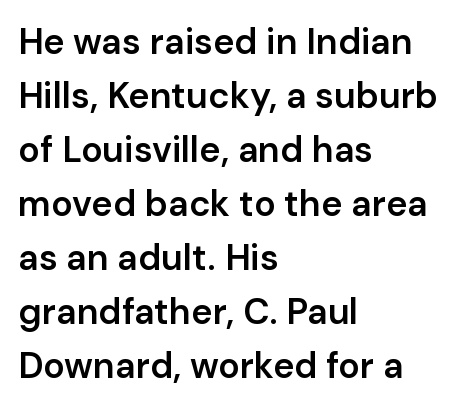
The image shows 36 px semibold sans-serif type, upright; set left-aligned, normal line spacing (1.5x), normal letter spacing, not underlined; low stroke contrast and a medium x-height.
